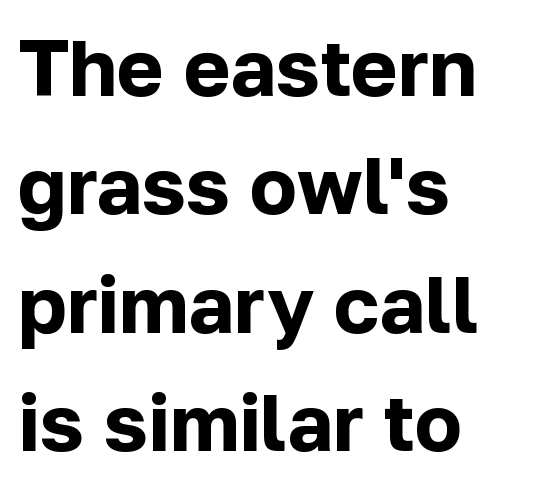
The image shows 79 px bold sans-serif type, upright; set left-aligned, normal line spacing (1.5x), normal letter spacing, not underlined; low stroke contrast and a medium x-height.
